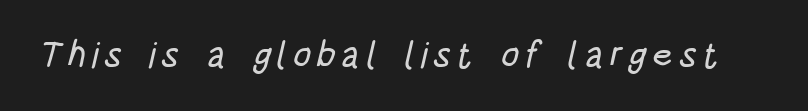
Q: Is the typeface a serif or a sans-serif typeface? A: Sans-serif.
Q: Is the text underlined? A: No.
Q: Width (condensed, normal, or wide)? A: Condensed.
Q: Stroke contrast? A: Low.
Q: x-height? A: Large.
Q: Monospaced? A: No.
